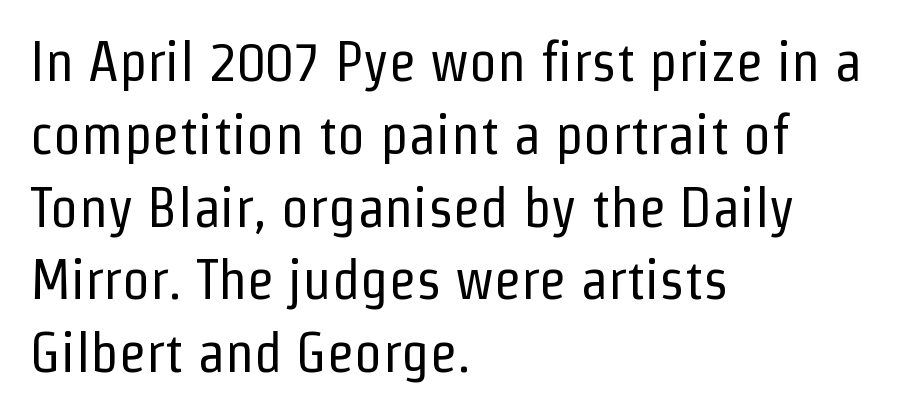
Do the characters align in a grid? No, the font is proportional. The space beneath each line is pristine and unruled. No letter is thick-stroked: the sample isn't bold. Line beginnings align vertically; line endings do not. Vertically, the passage feels balanced, rows spaced as you'd expect. A roman cut, with each character standing at attention.
